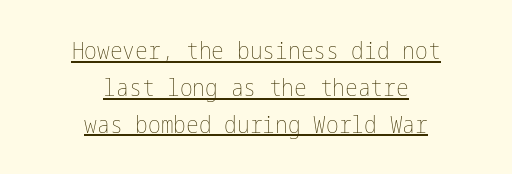
{"italic": "no", "bold": "no", "underline": "yes", "align": "center", "line_spacing": "normal", "line_spacing_ratio": 1.54, "letter_spacing": "normal", "letter_spacing_em": 0.0, "glyph_px": 24}
